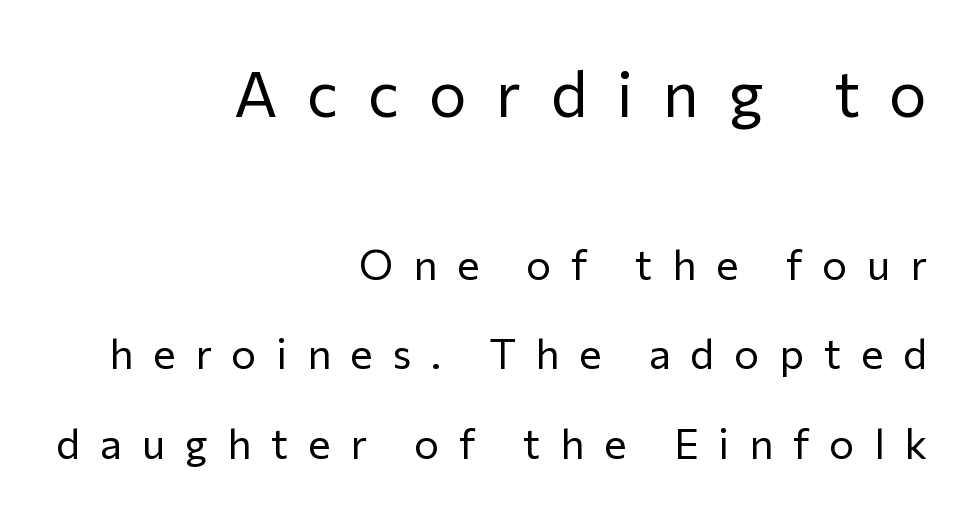
The image shows 63 px regular-weight sans-serif type, upright; set right-aligned, loose line spacing (2.13x), unusually wide letter spacing (+0.47 em), not underlined; the first (top) block is 1.5x larger; low stroke contrast and a medium x-height.
